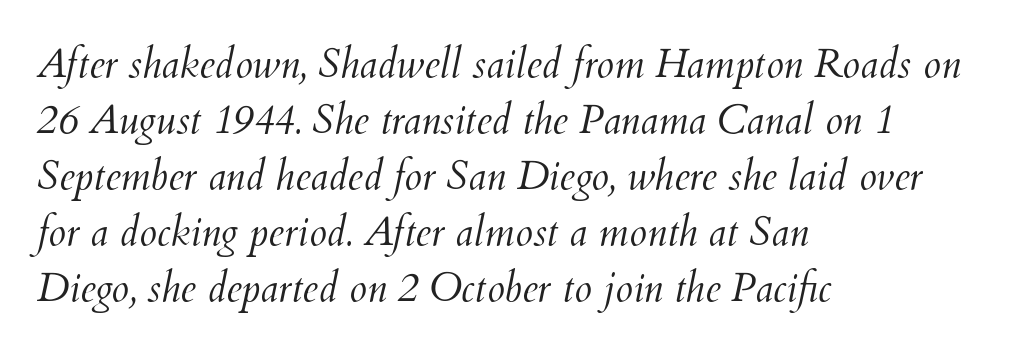
No extra ink here — the face is not bold. Compared with ordinary roman type, these characters are visibly tilted. Quick note: interline space is typical. Looks like regular typesetting: each glyph gets only the width it needs. Descenders hang freely into open space. If you drew a ruler down the left edge, every line would touch it.
